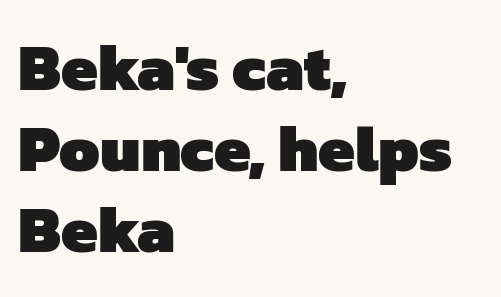
The image shows 65 px heavy sans-serif type; set left-aligned, normal line spacing (1.25x), normal letter spacing, not underlined; low stroke contrast and a medium x-height.
